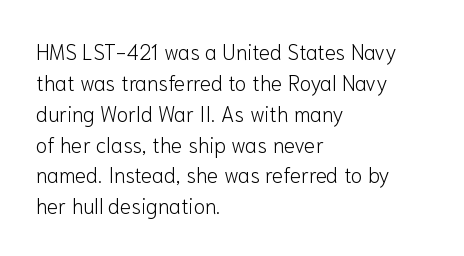
The image shows 21 px text type, upright; set left-aligned, normal line spacing (1.47x), normal letter spacing, not underlined.
